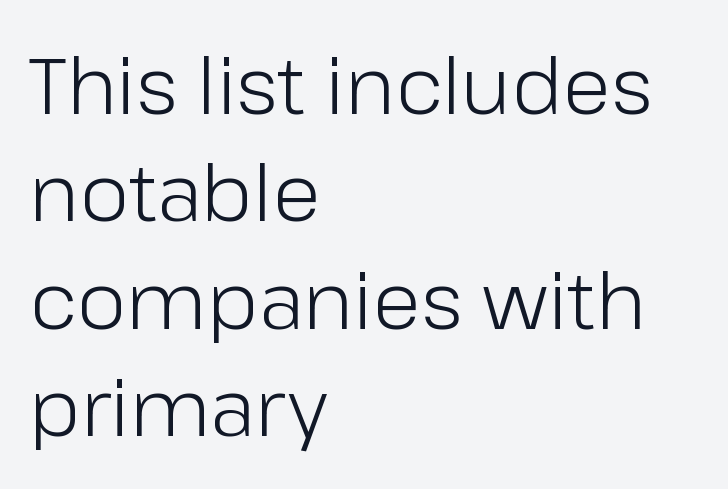
Q: Is the text bold? A: No.
Q: Is the text italic (slanted)? A: No, it is upright.
Q: Is the typeface a serif or a sans-serif typeface? A: Sans-serif.
Q: Is the text underlined? A: No.
Q: How is the paragraph aligned? A: Left-aligned.
Q: Is the spacing between letters normal or unusually wide? A: Normal.
Q: Is the spacing between lines tight, normal or loose? A: Normal.
Q: Width (condensed, normal, or wide)? A: Normal.
Q: Stroke contrast? A: Low.
Q: x-height? A: Medium.
Q: Monospaced? A: No.
